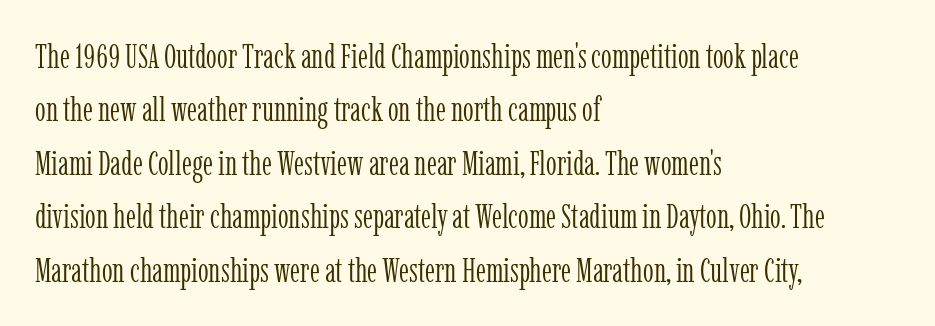
No italicization has been applied; the sample stays upright. This rendering employs a face with finishing strokes, i.e., a serif. Nothing heavy about these letters — not bold at all. Do the characters align in a grid? No, the font is proportional. These lines are set flush left with a ragged right edge.
